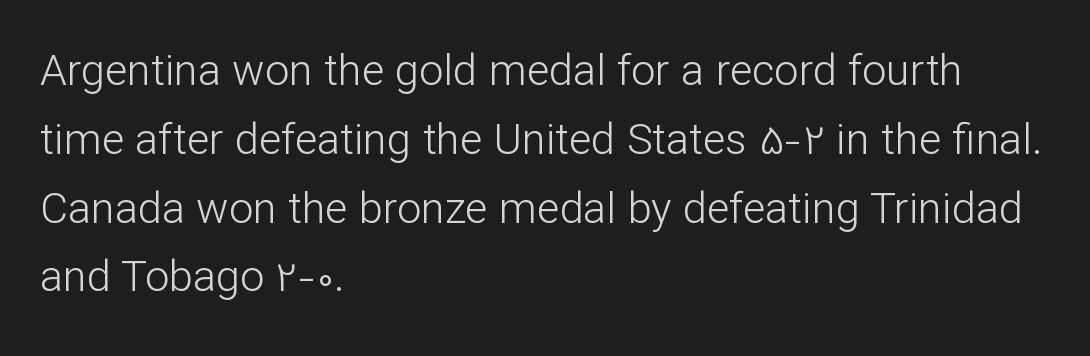
The image shows 43 px light sans-serif type, upright; set left-aligned, normal line spacing (1.6x), normal letter spacing, not underlined; low stroke contrast and a medium x-height.
